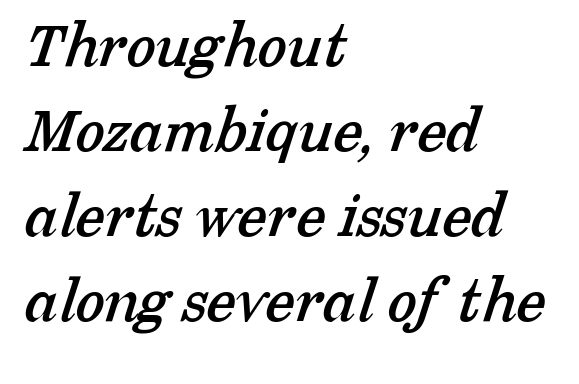
{"serif": "yes", "width": "normal", "stroke_contrast": "low", "x_height": "medium", "monospaced": "no", "underline": "no", "align": "left", "line_spacing": "normal", "line_spacing_ratio": 1.27, "letter_spacing": "normal", "letter_spacing_em": 0.0, "glyph_px": 67}
